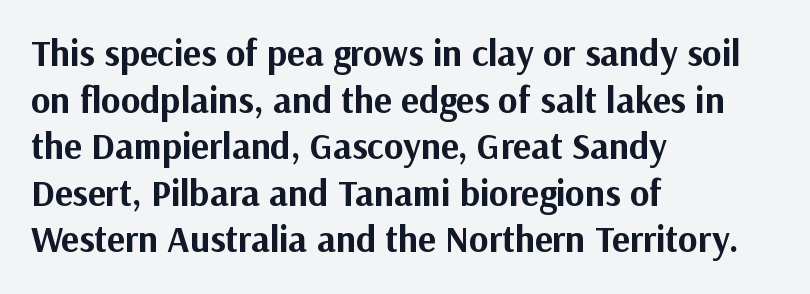
The image shows 37 px bold sans-serif type, upright; set left-aligned, normal line spacing (1.26x), normal letter spacing, not underlined; medium stroke contrast and a medium x-height.
